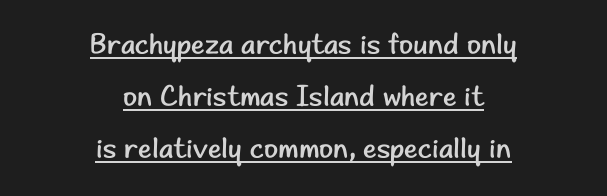
The string is rendered with underlining switched on. The tracking reads as untouched default to a designer's eye. Each stroke keeps to a modest, everyday thickness or less. Regarding serifs, this sample does without them. Alignment: centered.
